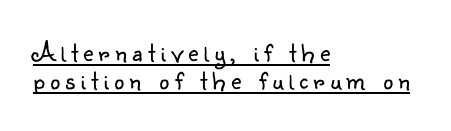
Q: Is the text bold? A: No.
Q: Is the text italic (slanted)? A: No, it is upright.
Q: Is the typeface a serif or a sans-serif typeface? A: Sans-serif.
Q: Is the text underlined? A: Yes.
Q: How is the paragraph aligned? A: Left-aligned.
Q: Is the spacing between lines tight, normal or loose? A: Tight.
Q: Width (condensed, normal, or wide)? A: Normal.
Q: Stroke contrast? A: Low.
Q: x-height? A: Small.
Q: Monospaced? A: No.
